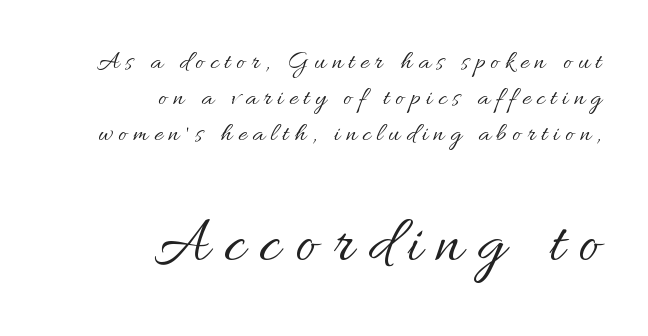
{"bold": "no", "weight": "regular", "width": "normal", "stroke_contrast": "medium", "x_height": "small", "monospaced": "no", "underline": "no", "align": "right", "line_spacing": "normal", "line_spacing_ratio": 1.38, "letter_spacing": "wide", "letter_spacing_em": 0.23, "larger_block": "second", "size_ratio": 2.5, "glyph_px": 65}
